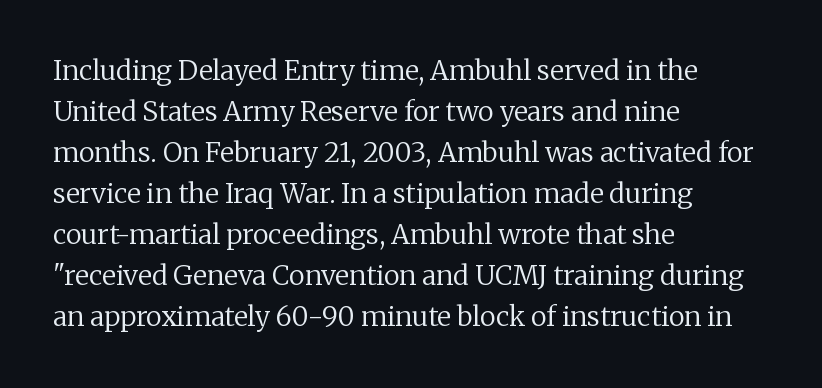
Q: Is the text bold? A: No.
Q: Is the text italic (slanted)? A: No, it is upright.
Q: Is the text underlined? A: No.
Q: How is the paragraph aligned? A: Left-aligned.
Q: Is the spacing between letters normal or unusually wide? A: Normal.
Q: Is the spacing between lines tight, normal or loose? A: Normal.
